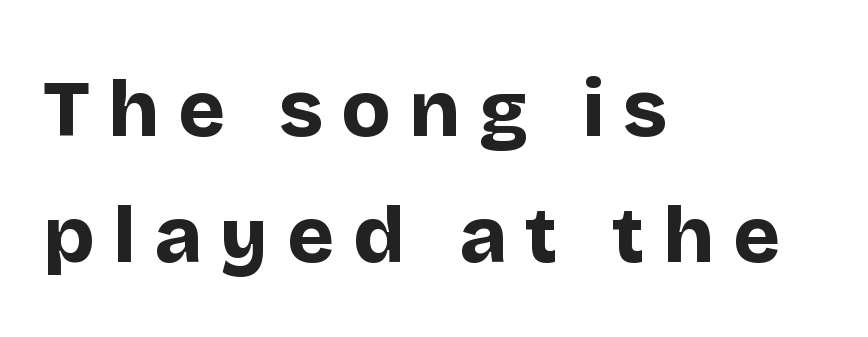
The image shows 80 px bold sans-serif type, upright; set left-aligned, normal line spacing (1.57x), unusually wide letter spacing (+0.23 em), not underlined; low stroke contrast and a large x-height.
